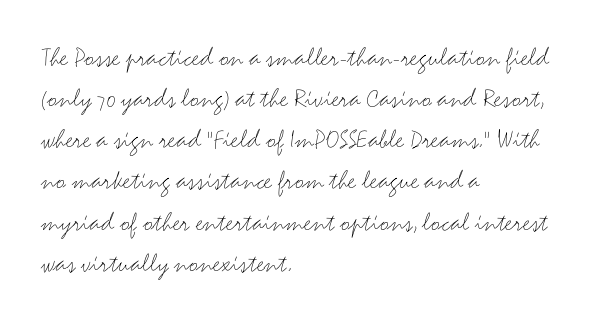
The image shows 28 px light, wide sans-serif type; set left-aligned, normal line spacing (1.47x), normal letter spacing, not underlined; medium stroke contrast and a small x-height.
